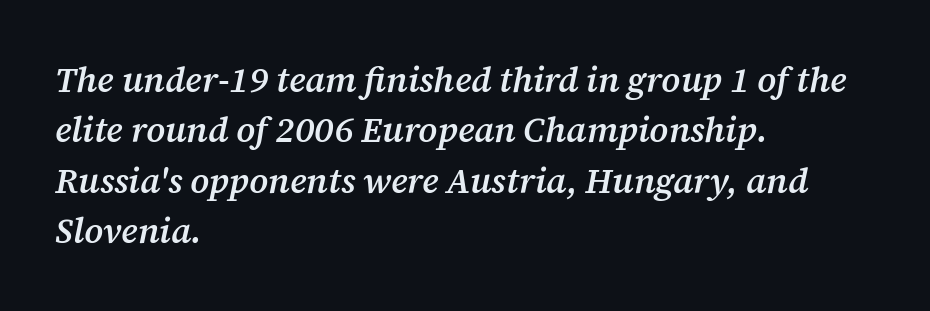
{"serif": "yes", "italic": "yes", "lean": "right", "slant_degrees": 12, "bold": "semi", "weight": "semibold", "width": "normal", "stroke_contrast": "medium", "x_height": "medium", "monospaced": "no", "underline": "no", "align": "left", "line_spacing": "normal", "line_spacing_ratio": 1.44, "letter_spacing": "normal", "letter_spacing_em": 0.0, "glyph_px": 35}
